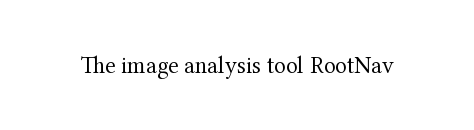
{"italic": "no", "bold": "no", "underline": "no", "letter_spacing": "normal", "letter_spacing_em": 0.0, "glyph_px": 24}
